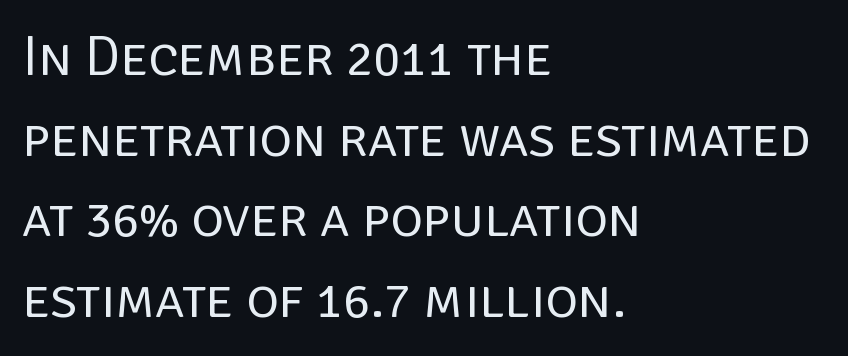
Q: Is the text bold? A: No.
Q: Is the text italic (slanted)? A: No, it is upright.
Q: Is the typeface a serif or a sans-serif typeface? A: Sans-serif.
Q: Is the text underlined? A: No.
Q: How is the paragraph aligned? A: Left-aligned.
Q: Is the spacing between letters normal or unusually wide? A: Normal.
Q: Is the spacing between lines tight, normal or loose? A: Normal.
Q: Width (condensed, normal, or wide)? A: Normal.
Q: Stroke contrast? A: Low.
Q: x-height? A: Large.
Q: Monospaced? A: No.
